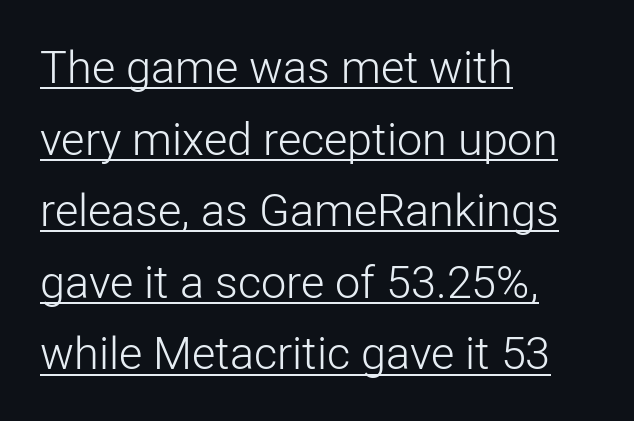
The image shows 45 px light sans-serif type, upright; set left-aligned, normal line spacing (1.59x), normal letter spacing, underlined; low stroke contrast and a medium x-height.
